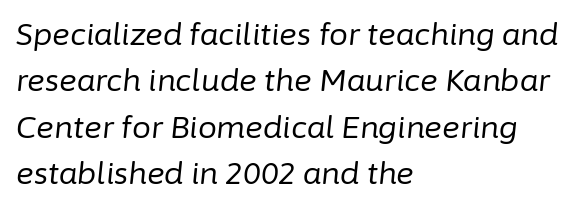
Q: Is the text bold? A: No.
Q: Is the text italic (slanted)? A: Yes, it leans right by about 6 degrees.
Q: Is the text underlined? A: No.
Q: How is the paragraph aligned? A: Left-aligned.
Q: Is the spacing between letters normal or unusually wide? A: Normal.
Q: Is the spacing between lines tight, normal or loose? A: Normal.
Q: Width (condensed, normal, or wide)? A: Normal.
Q: Stroke contrast? A: Low.
Q: x-height? A: Medium.
Q: Monospaced? A: No.
